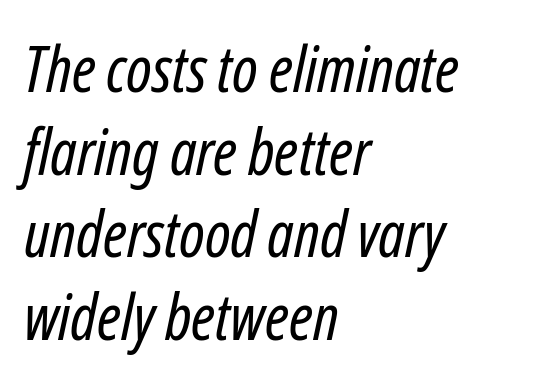
The image shows 63 px regular-weight, condensed type, italic (leaning right); set left-aligned, normal line spacing (1.31x), normal letter spacing, not underlined; low stroke contrast and a medium x-height.
